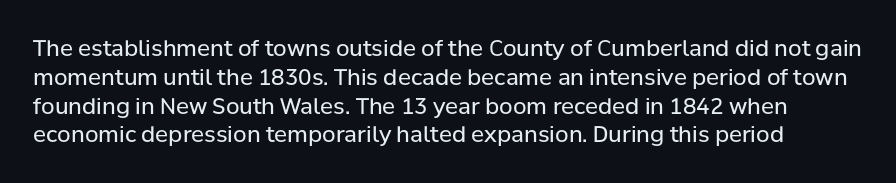
Nobody touched the tracking dial on this one. The face looks like a standard text weight, possibly lighter. Nobody drew a line under any word here. Reading down the column, the eye jumps a familiar distance to each next line. The letters stand upright; this is a roman face.
